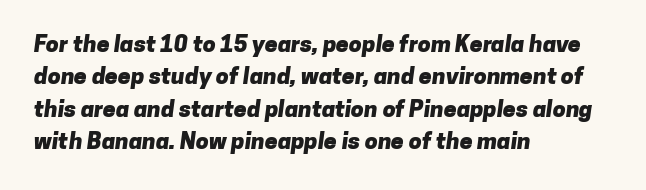
Q: Is the text bold? A: Yes.
Q: Is the text underlined? A: No.
Q: How is the paragraph aligned? A: Left-aligned.
Q: Is the spacing between letters normal or unusually wide? A: Normal.
Q: Is the spacing between lines tight, normal or loose? A: Normal.
